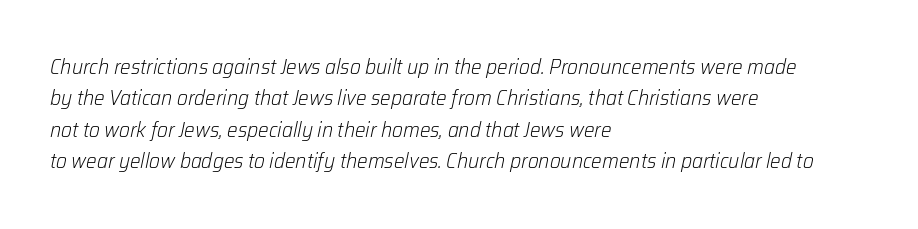
Q: Is the text bold? A: No.
Q: Is the text italic (slanted)? A: Yes, it leans right by about 12 degrees.
Q: Is the text underlined? A: No.
Q: How is the paragraph aligned? A: Left-aligned.
Q: Is the spacing between letters normal or unusually wide? A: Normal.
Q: Is the spacing between lines tight, normal or loose? A: Normal.
